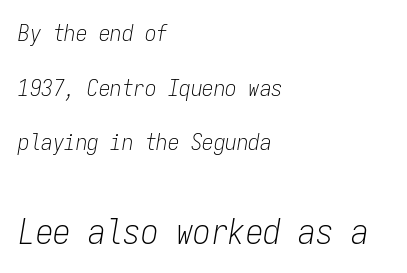
The face used here is monospaced, like something from a code editor. Emphasis-style slanted type is in use. Every row of glyphs begins at an identical x-position on the left. No extra tracking has been applied to these lines.
